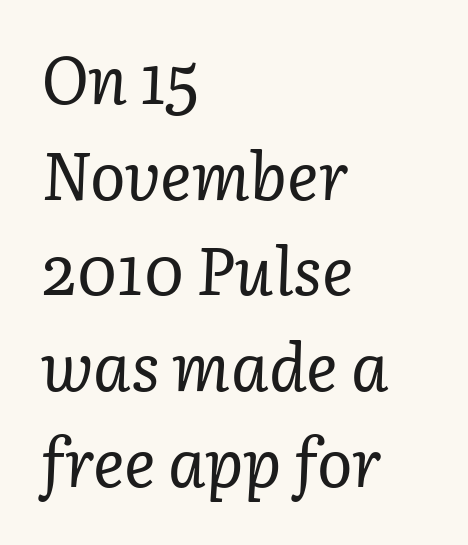
Q: Is the text bold? A: No.
Q: Is the text italic (slanted)? A: Yes, it leans right by about 3 degrees.
Q: Is the typeface a serif or a sans-serif typeface? A: Serif.
Q: Is the text underlined? A: No.
Q: How is the paragraph aligned? A: Left-aligned.
Q: Is the spacing between letters normal or unusually wide? A: Normal.
Q: Is the spacing between lines tight, normal or loose? A: Normal.
Q: Width (condensed, normal, or wide)? A: Normal.
Q: Stroke contrast? A: Low.
Q: x-height? A: Medium.
Q: Monospaced? A: No.
